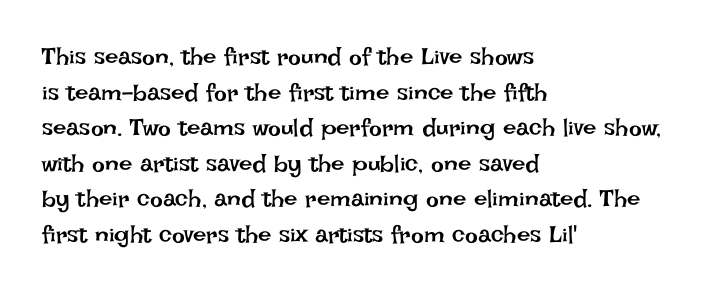
No italicization has been applied; the sample stays upright. Each line starts at the same left margin while the right side varies. Weight: regular or lighter. Compared with typical paragraphs, the rows here are spaced about the same. No extra tracking has been applied to these lines. Any mark beneath the type? The region is blank.
